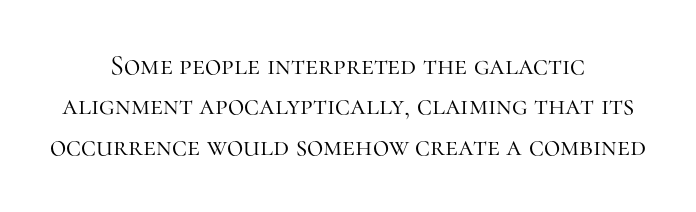
Q: Is the text bold? A: No.
Q: Is the text italic (slanted)? A: No, it is upright.
Q: Is the typeface a serif or a sans-serif typeface? A: Serif.
Q: Is the text underlined? A: No.
Q: How is the paragraph aligned? A: Centered.
Q: Is the spacing between letters normal or unusually wide? A: Normal.
Q: Is the spacing between lines tight, normal or loose? A: Normal.
Q: Width (condensed, normal, or wide)? A: Normal.
Q: Stroke contrast? A: High.
Q: x-height? A: Medium.
Q: Monospaced? A: No.
